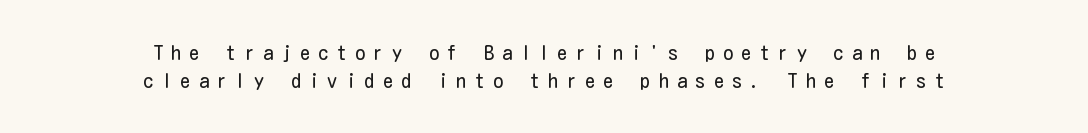
The image shows 20 px text type, upright; set centered, normal line spacing (1.39x), unusually wide letter spacing (+0.42 em), not underlined.
